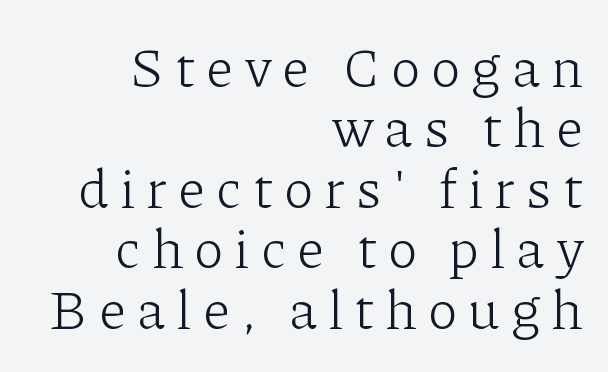
Heft: none added — not bold. Compared with a flush-left layout, this one pins lines to the opposite, right side. These lines huddle together more closely than default settings would place them. Posture: vertical. Just letters on the line, the space beneath them empty. Here the designer chose a conventional face with non-uniform glyph widths.
